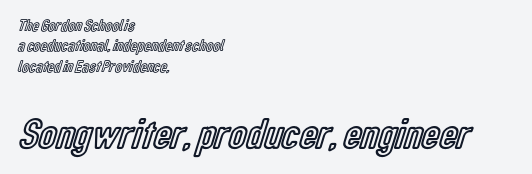
The image shows 43 px condensed type; set left-aligned, line spacing 1.2x, normal letter spacing, not underlined; the second (bottom) block is 2.53x larger; a medium x-height.
